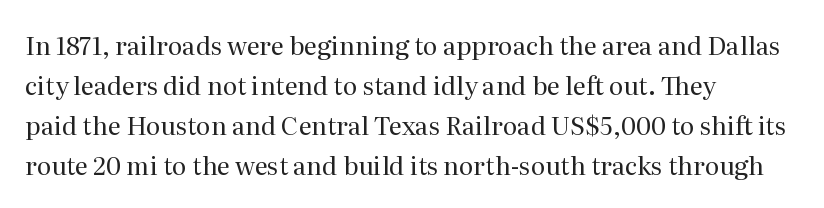
The image shows 25 px text type, upright; set left-aligned, normal line spacing (1.6x), normal letter spacing, not underlined.
